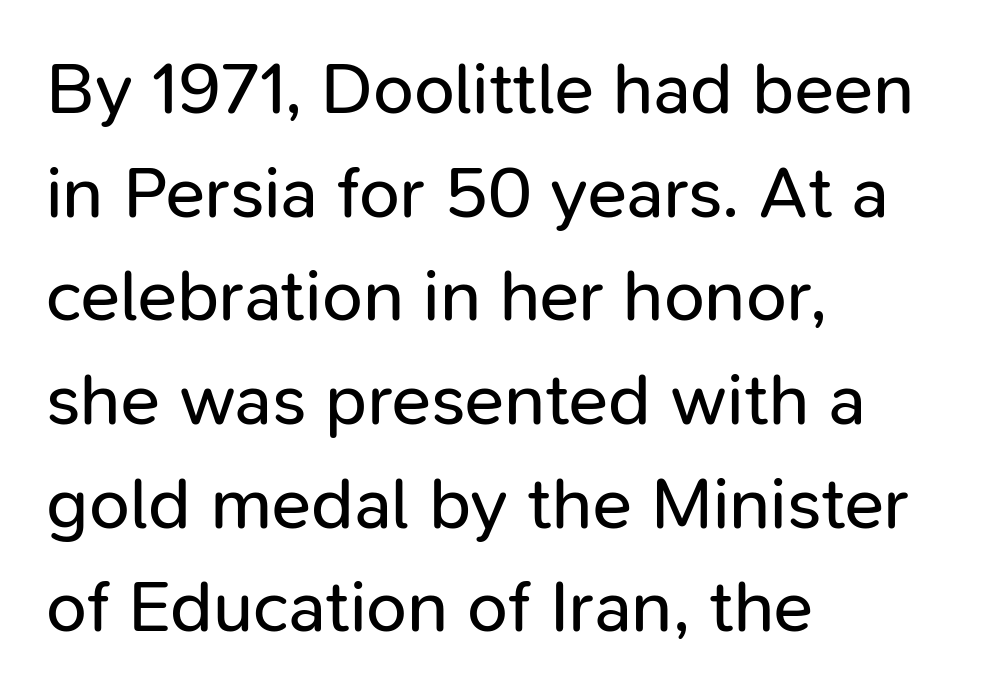
A clean baseline with only descenders dipping below it. If you measured baseline to baseline, you'd find a middling distance. What stands out about the letter spacing? Nothing — it is the standard amount. These lines are rendered in a variable-pitch font. This sample is left-justified, so line endings fall wherever the words run out. Examine the stroke ends and you'll find no serifs.
